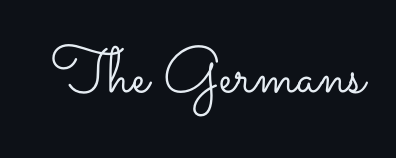
The image shows 65 px light, wide type; set normal letter spacing, not underlined; low stroke contrast and a small x-height.
